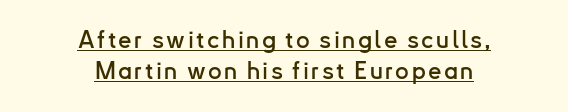
{"italic": "no", "underline": "yes", "align": "center", "line_spacing": "normal", "line_spacing_ratio": 1.3, "glyph_px": 24}
